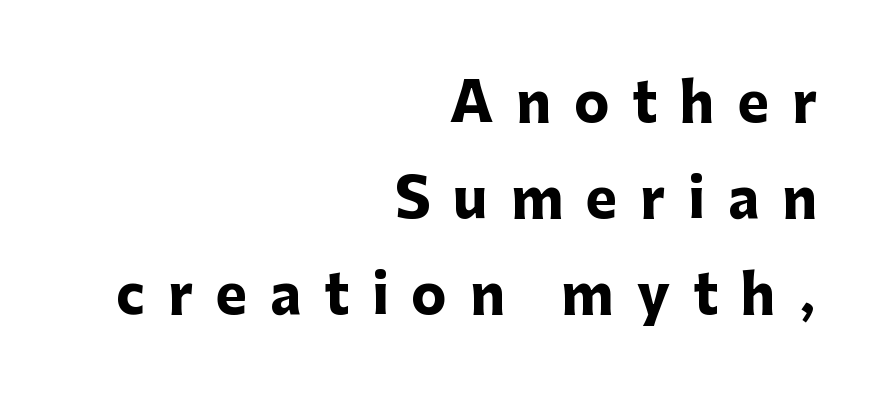
{"serif": "no", "italic": "no", "bold": "yes", "weight": "heavy", "width": "normal", "stroke_contrast": "low", "x_height": "medium", "monospaced": "no", "underline": "no", "align": "right", "line_spacing_ratio": 1.81, "letter_spacing": "wide", "letter_spacing_em": 0.43, "glyph_px": 53}
